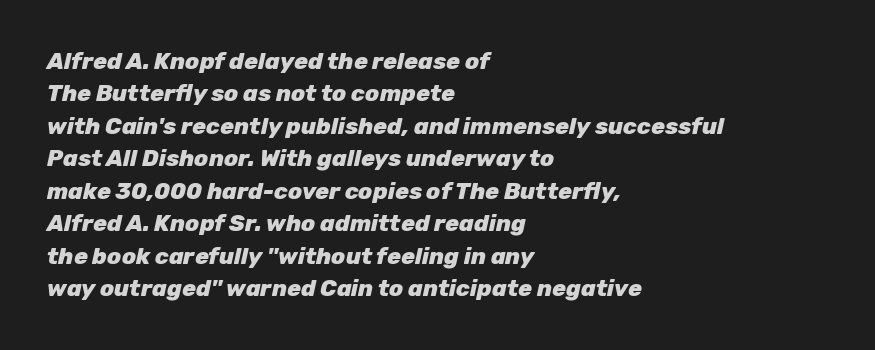
How are the letters spaced? Ordinarily, with no added tracking. Check under the words: just untouched page. Looking at the ascenders, they clearly lean. Plenty of ink on the page — the face is bold.
